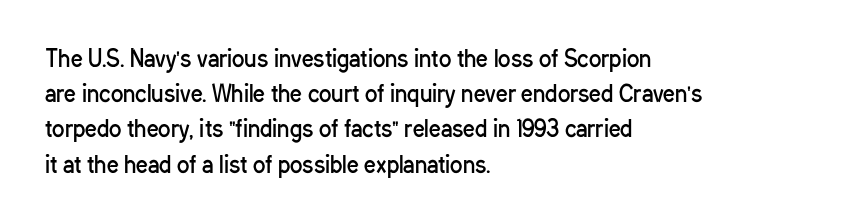
A typesetter would call this leading conventional body-copy spacing. Casual observation: everything's shoved over to the left. Counters stay open thanks to moderate or lighter strokes. The lettering stays uniformly vertical, giving the passage a roman look. No extra tracking has been applied to these lines. The gap between lines stays unmarked.
